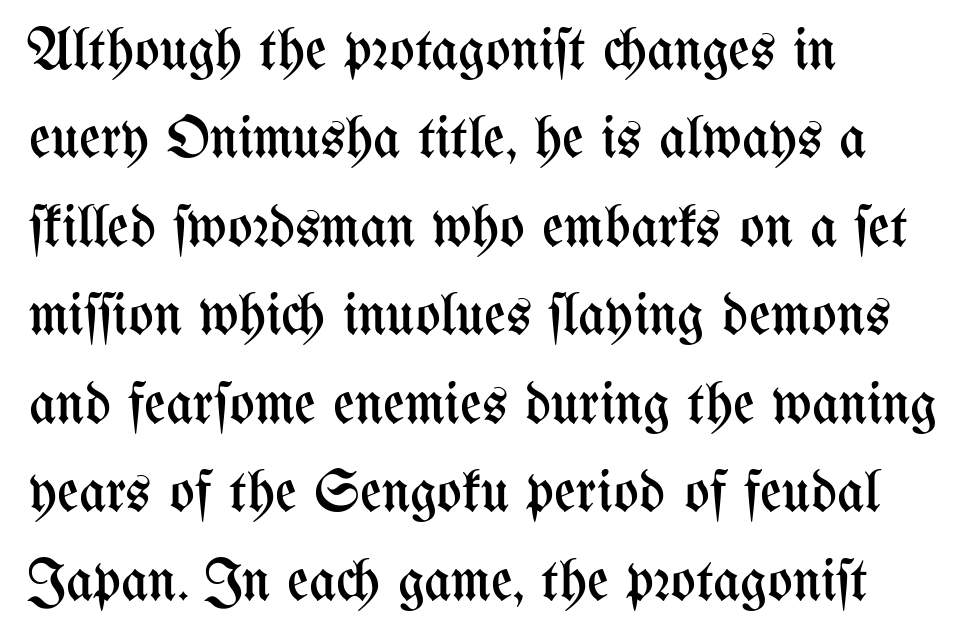
The passage shown stacks its lines at a standard gap. Note the varied advance widths — an 'i' is clearly narrower than an 'm'. The paragraph shown leans on its left margin. The gap between lines stays unmarked. Letter spacing: default. Ink coverage per letter is moderate at most.
